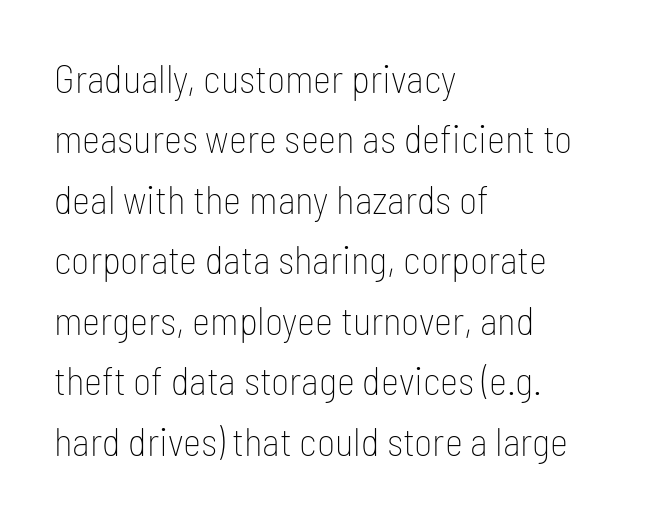
Q: Is the text bold? A: No.
Q: Is the text italic (slanted)? A: No, it is upright.
Q: Is the typeface a serif or a sans-serif typeface? A: Sans-serif.
Q: Is the text underlined? A: No.
Q: How is the paragraph aligned? A: Left-aligned.
Q: Is the spacing between letters normal or unusually wide? A: Normal.
Q: Is the spacing between lines tight, normal or loose? A: Normal.
Q: Width (condensed, normal, or wide)? A: Condensed.
Q: Stroke contrast? A: Low.
Q: x-height? A: Medium.
Q: Monospaced? A: No.
